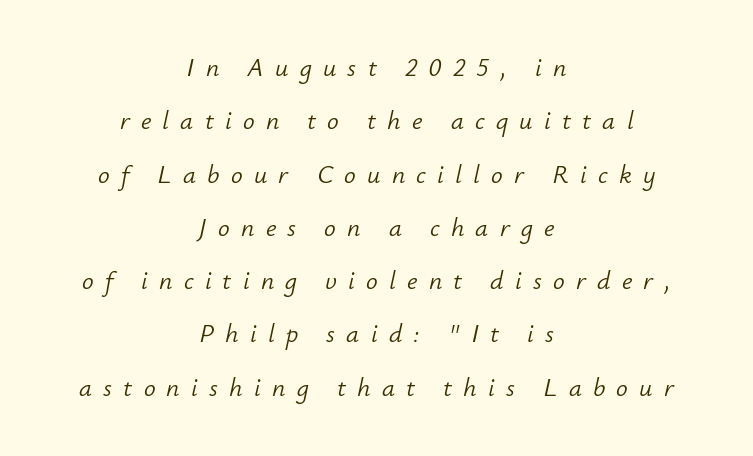
{"italic": "yes", "lean": "right", "slant_degrees": 12, "bold": "no", "underline": "no", "align": "center", "line_spacing": "loose", "line_spacing_ratio": 2.05, "letter_spacing": "wide", "letter_spacing_em": 0.43, "glyph_px": 26}
